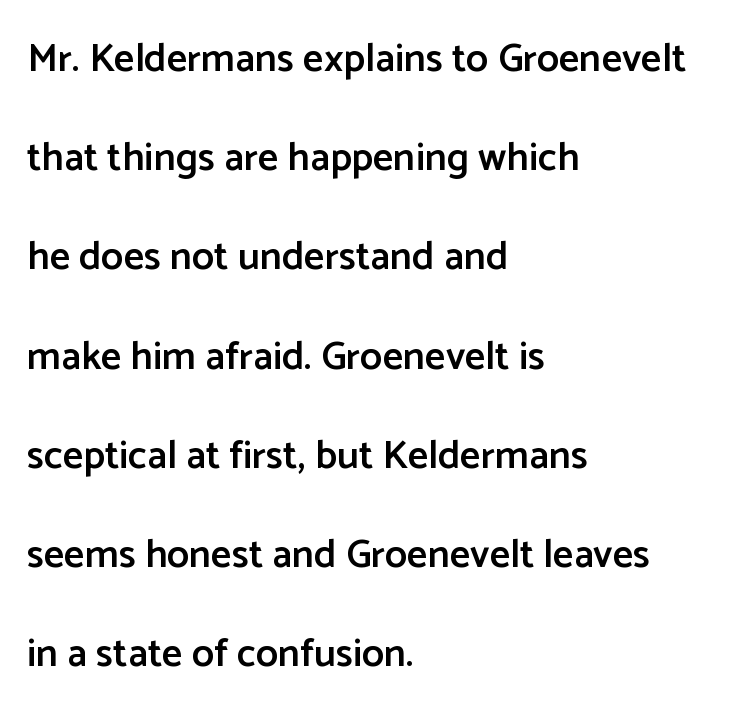
The image shows 40 px semibold sans-serif type, upright; set left-aligned, loose line spacing (2.48x), normal letter spacing, not underlined; low stroke contrast and a medium x-height.
